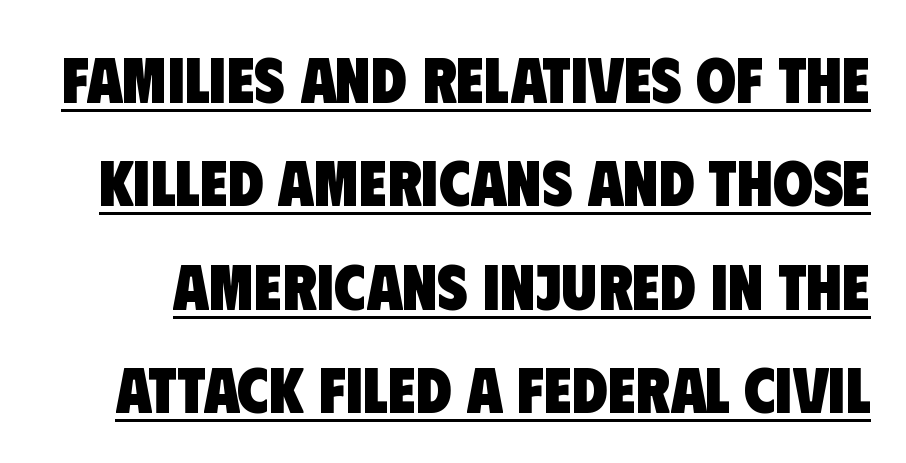
Does the weight exceed regular? Yes, all the way to bold. Is the letter spacing exaggerated? No — it looks like the ordinary default. Horizontal bands of white between lines are of average thickness. Check the space under the baseline: a stroke is drawn there. I'd call this a sans setting — the letters go barefoot. Here the designer chose a conventional face with non-uniform glyph widths.
